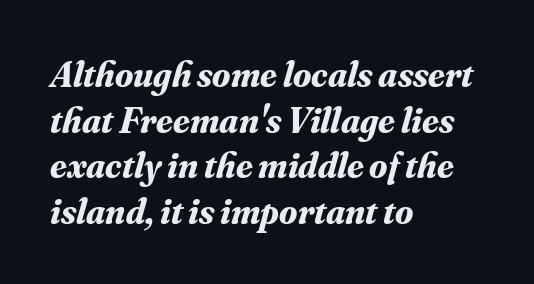
{"serif": "yes", "italic": "yes", "lean": "right", "slant_degrees": 16, "bold": "yes", "weight": "bold", "width": "normal", "stroke_contrast": "medium", "x_height": "small", "monospaced": "no", "underline": "no", "align": "left", "line_spacing_ratio": 1.23, "letter_spacing": "normal", "letter_spacing_em": 0.0, "glyph_px": 37}
